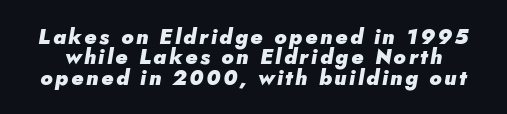
Q: Is the text bold? A: Yes.
Q: Is the text italic (slanted)? A: Yes, it leans right by about 5 degrees.
Q: Is the text underlined? A: No.
Q: Is the spacing between lines tight, normal or loose? A: Tight.
